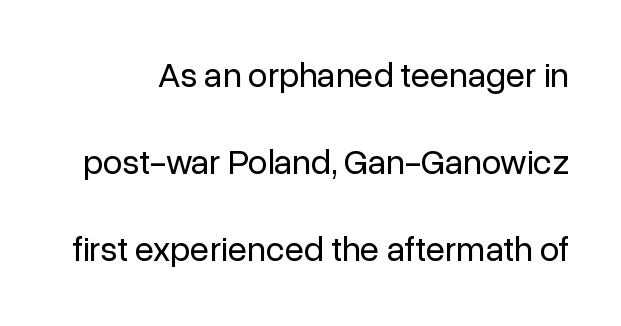
Heft: none added — not bold. Spacing verdict: proportional, widths tailored to each character. Notice how the stems are strictly vertical — no italics here. Inter-character spacing is left at the font's built-in metrics. Anything drawn beneath the words? Only blank space. How would I describe the line gaps? Wide and relaxed.
